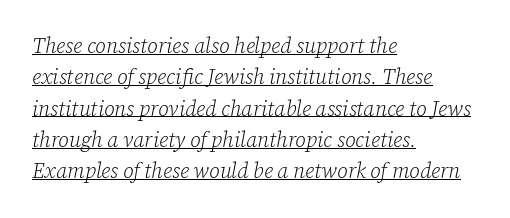
The image shows 21 px text type, italic (leaning right); set left-aligned, normal line spacing (1.49x), normal letter spacing, underlined.
